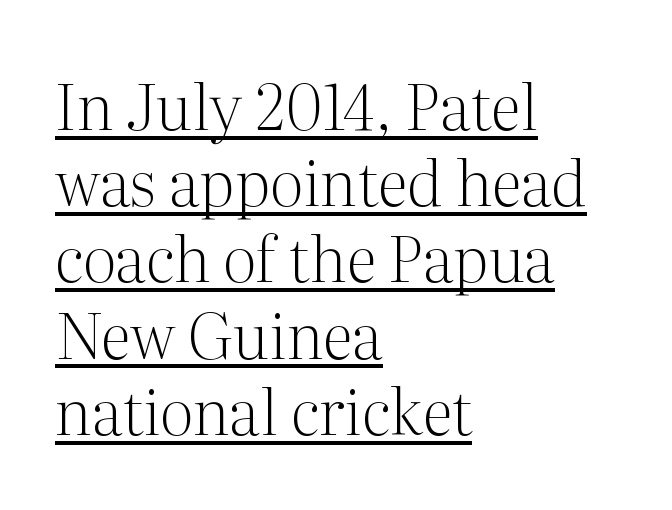
The image shows 63 px light serif type, upright; set left-aligned, line spacing 1.21x, normal letter spacing, underlined; medium stroke contrast and a medium x-height.
